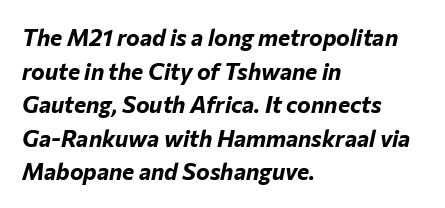
The image shows 23 px bold type, italic (leaning right); set left-aligned, normal line spacing (1.46x), normal letter spacing, not underlined.
